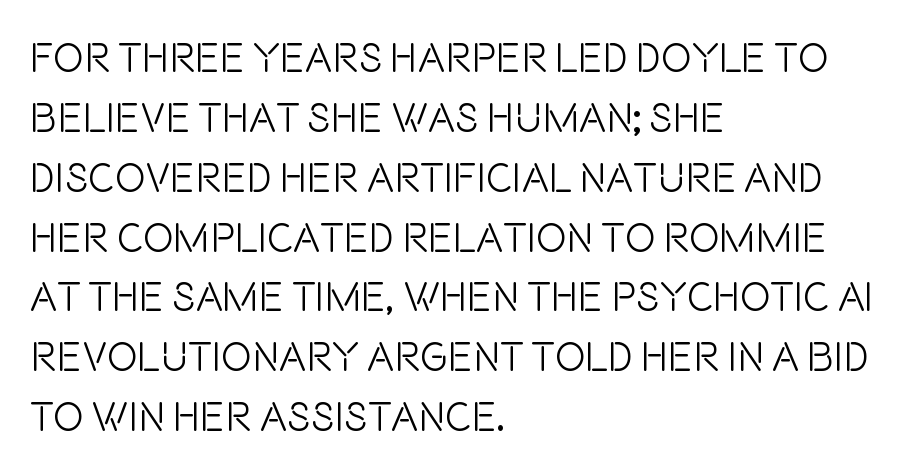
It's the straight-up-and-down kind of type. A typesetter would call this proportional, since set widths differ per character. Regarding leading, the lines here are spaced in the standard way. What kind of face is this? One without serifs — a sans. Honestly, there is no underline to notice here at all. The font sits on the lighter half of the weight spectrum, regular included.
